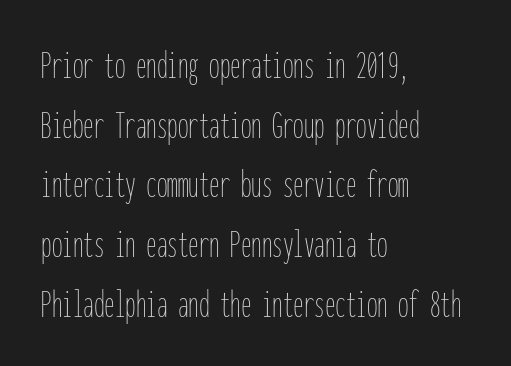
{"italic": "no", "bold": "no", "weight": "thin", "width": "condensed", "stroke_contrast": "low", "x_height": "medium", "monospaced": "yes", "underline": "no", "align": "left", "line_spacing": "normal", "line_spacing_ratio": 1.42, "letter_spacing": "normal", "letter_spacing_em": 0.0, "glyph_px": 42}
